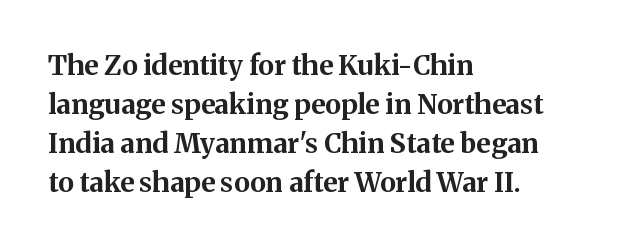
{"italic": "no", "bold": "yes", "underline": "no", "align": "left", "line_spacing": "normal", "line_spacing_ratio": 1.45, "letter_spacing": "normal", "letter_spacing_em": 0.0, "glyph_px": 27}
